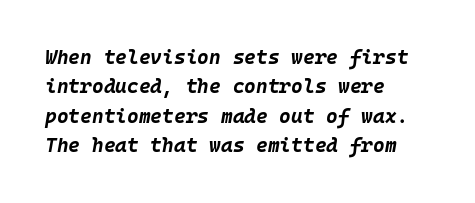
{"italic": "yes", "lean": "right", "slant_degrees": 10, "bold": "yes", "underline": "no", "align": "left", "line_spacing": "normal", "line_spacing_ratio": 1.47, "letter_spacing": "normal", "letter_spacing_em": 0.0, "glyph_px": 20}
